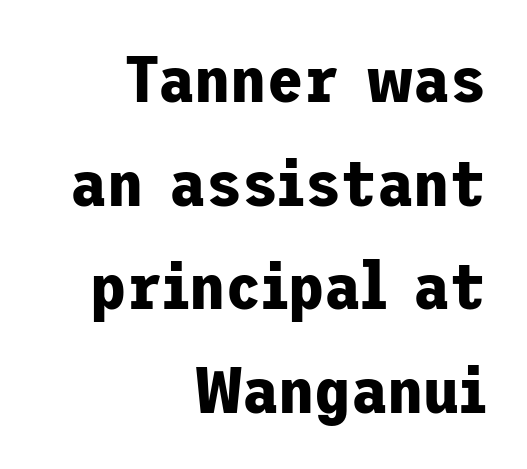
Tall strokes in this sample are plumb rather than angled. The strip under each line holds only bare page. Notice how the passage keeps a crisp vertical edge on the right only. The passage shown has conventional tracking throughout. Honestly, the row spacing looks completely unremarkable.
